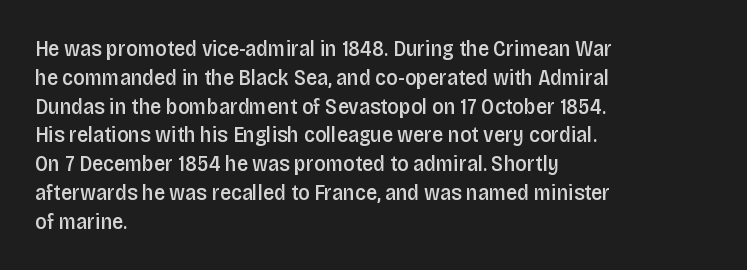
The image shows 22 px text type, upright; set left-aligned, normal line spacing (1.31x), normal letter spacing, not underlined.
